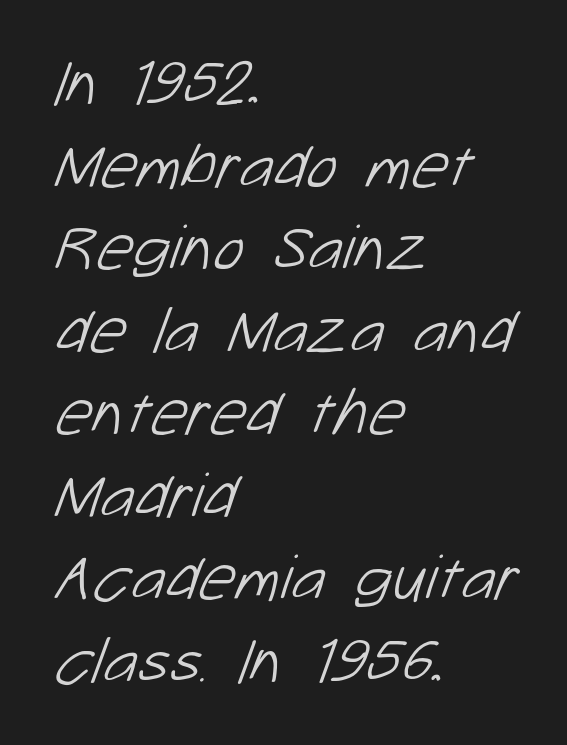
The image shows 65 px light sans-serif type; set left-aligned, normal line spacing (1.27x), normal letter spacing, not underlined; low stroke contrast and a medium x-height.
